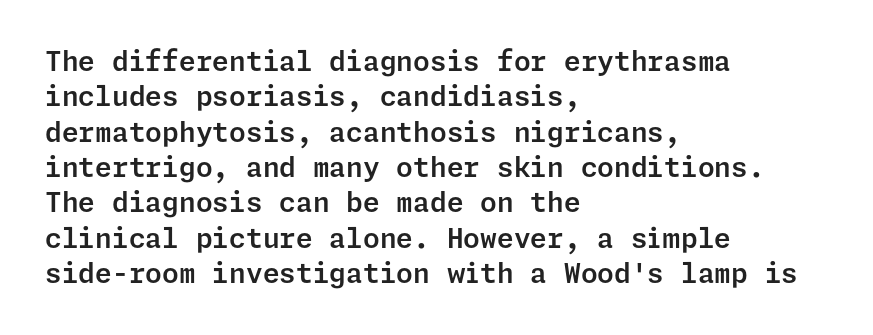
The image shows 27 px text type, upright; set left-aligned, normal line spacing (1.31x), normal letter spacing, not underlined.
